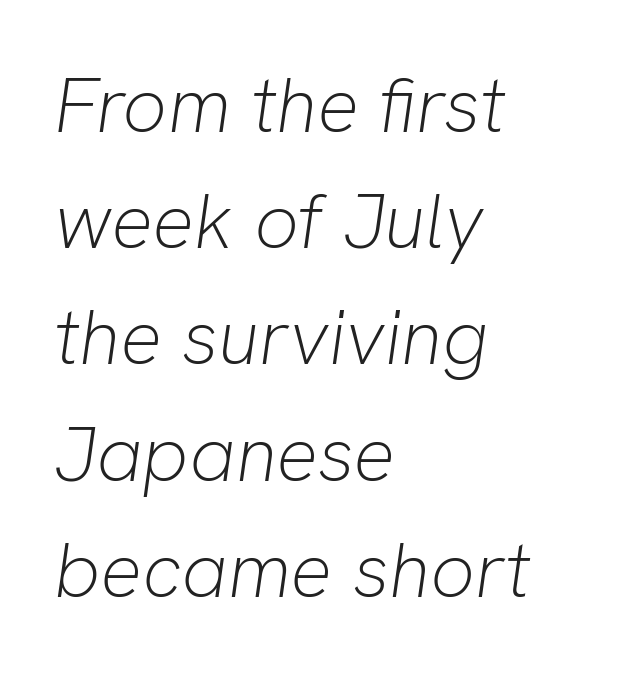
The image shows 78 px light type, italic (leaning right); set left-aligned, normal line spacing (1.49x), normal letter spacing, not underlined; low stroke contrast and a medium x-height.
